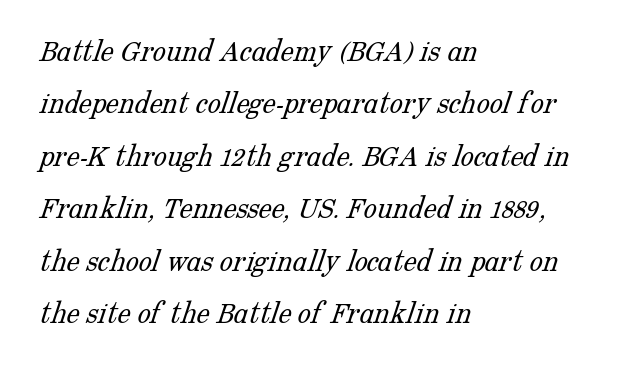
Q: Is the text bold? A: No.
Q: Is the typeface a serif or a sans-serif typeface? A: Serif.
Q: Is the text underlined? A: No.
Q: How is the paragraph aligned? A: Left-aligned.
Q: Is the spacing between letters normal or unusually wide? A: Normal.
Q: Is the spacing between lines tight, normal or loose? A: Normal.
Q: Width (condensed, normal, or wide)? A: Normal.
Q: Stroke contrast? A: Low.
Q: x-height? A: Medium.
Q: Monospaced? A: No.
